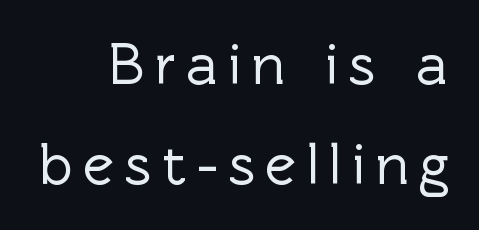
Q: Is the text italic (slanted)? A: No, it is upright.
Q: Is the typeface a serif or a sans-serif typeface? A: Sans-serif.
Q: Is the text underlined? A: No.
Q: How is the paragraph aligned? A: Right-aligned.
Q: Is the spacing between lines tight, normal or loose? A: Normal.
Q: Width (condensed, normal, or wide)? A: Normal.
Q: x-height? A: Medium.
Q: Monospaced? A: No.
